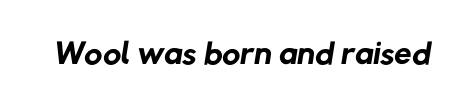
The image shows 50 px regular-weight sans-serif type; set normal letter spacing, not underlined; low stroke contrast and a medium x-height.
